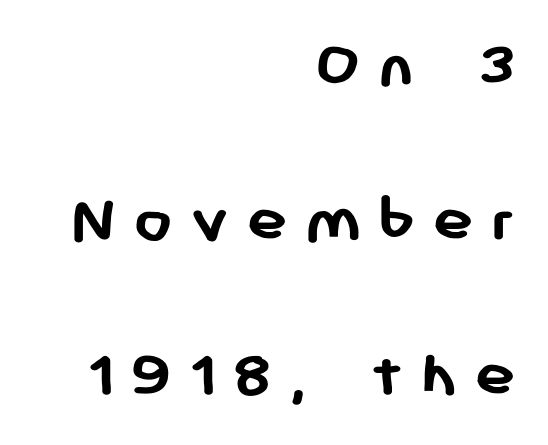
Q: Is the text bold? A: Yes.
Q: Is the text italic (slanted)? A: No, it is upright.
Q: Is the typeface a serif or a sans-serif typeface? A: Sans-serif.
Q: Is the text underlined? A: No.
Q: How is the paragraph aligned? A: Right-aligned.
Q: Is the spacing between letters normal or unusually wide? A: Unusually wide.
Q: Is the spacing between lines tight, normal or loose? A: Loose.
Q: Width (condensed, normal, or wide)? A: Normal.
Q: Stroke contrast? A: Low.
Q: x-height? A: Medium.
Q: Monospaced? A: No.
